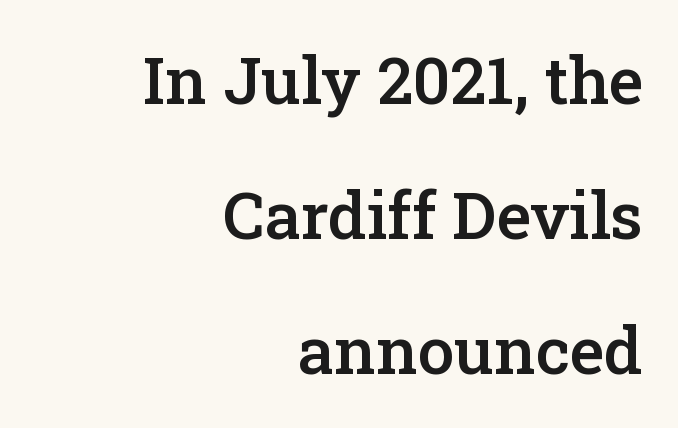
The typeface chosen for these lines features serifs. A roman cut, with each character standing at attention. You could not count columns in this text — the font is proportionally spaced. The ragged edge is on the left, which tells us the setting is flush right. How would I describe the line gaps? Wide and relaxed.
